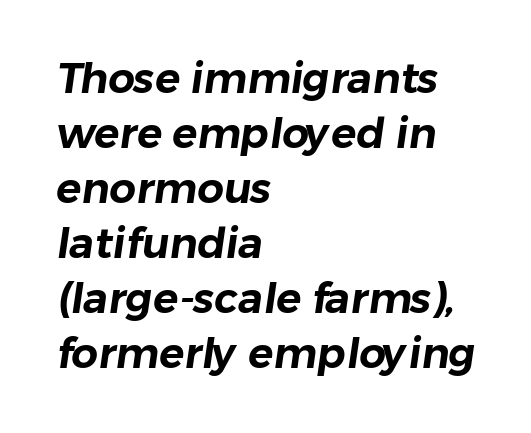
Q: Is the typeface a serif or a sans-serif typeface? A: Sans-serif.
Q: Is the text underlined? A: No.
Q: How is the paragraph aligned? A: Left-aligned.
Q: Is the spacing between letters normal or unusually wide? A: Normal.
Q: Is the spacing between lines tight, normal or loose? A: Normal.
Q: Width (condensed, normal, or wide)? A: Normal.
Q: Stroke contrast? A: Low.
Q: x-height? A: Medium.
Q: Monospaced? A: No.
